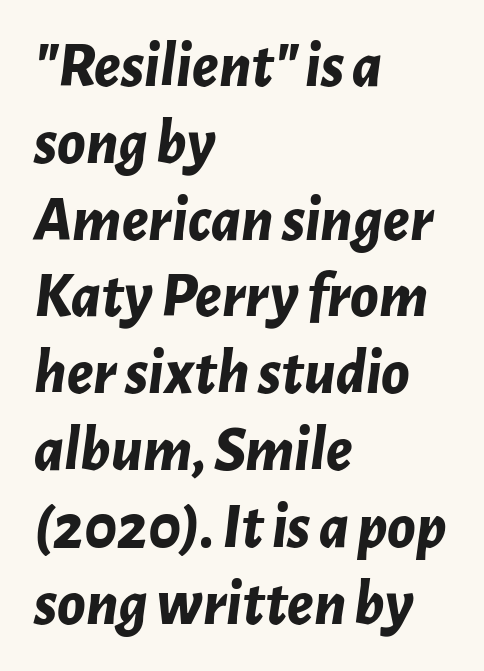
The lines are quadded left. How heavy is the stroke? Heavy — this is a bold. The face used here is proportionally spaced, like ordinary book or web type. Each row of text sits above clean, open space.
